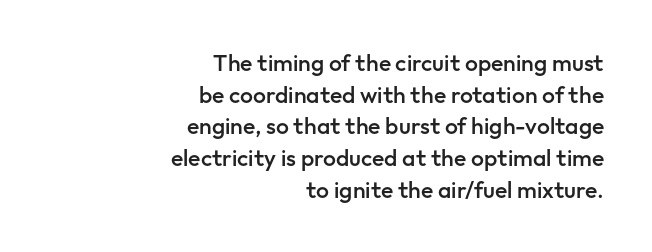
The image shows 23 px text type, upright; set right-aligned, normal line spacing (1.38x), normal letter spacing, not underlined.
